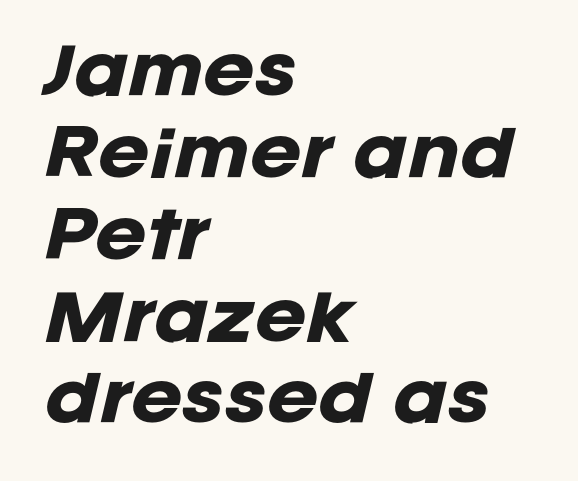
These lines keep a tight, regular rhythm from letter to letter. These words are printed bold, with thick strokes throughout. Interline gaps are of average width in this sample. These lines were composed using italics.
